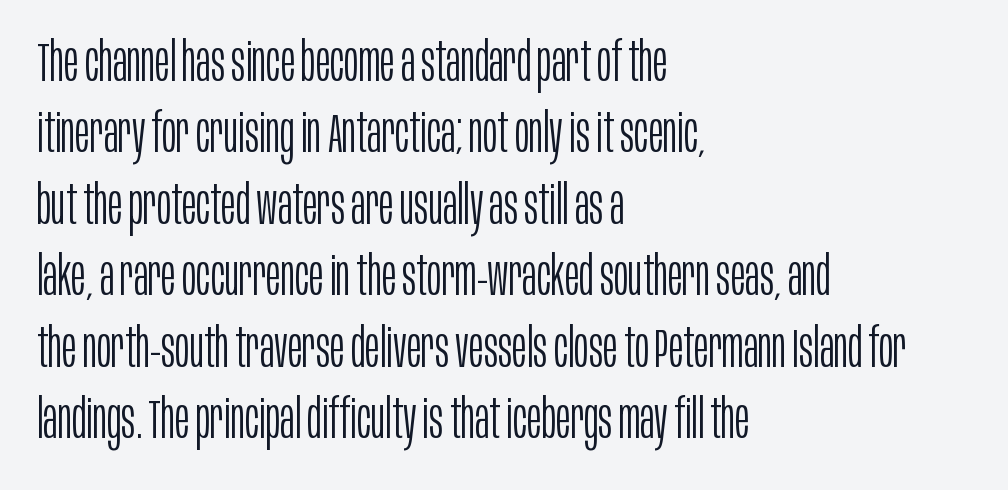
I'd call this a sans setting — the letters go barefoot. Every row of glyphs begins at an identical x-position on the left. These lines are rendered in a variable-pitch font. Just letters on the line, the space beneath them empty. Tracking value appears to be zero — textbook default spacing. Ordinary non-slanted type is in use.
